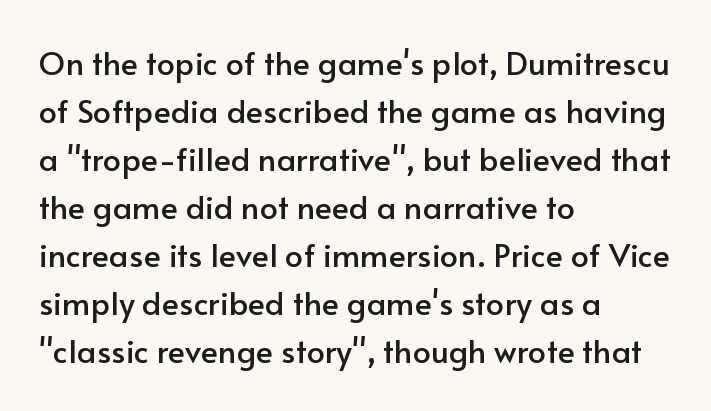
{"serif": "no", "italic": "no", "width": "normal", "stroke_contrast": "low", "x_height": "small", "monospaced": "no", "underline": "no", "align": "left", "line_spacing": "normal", "line_spacing_ratio": 1.5, "letter_spacing": "normal", "letter_spacing_em": 0.0, "glyph_px": 32}
